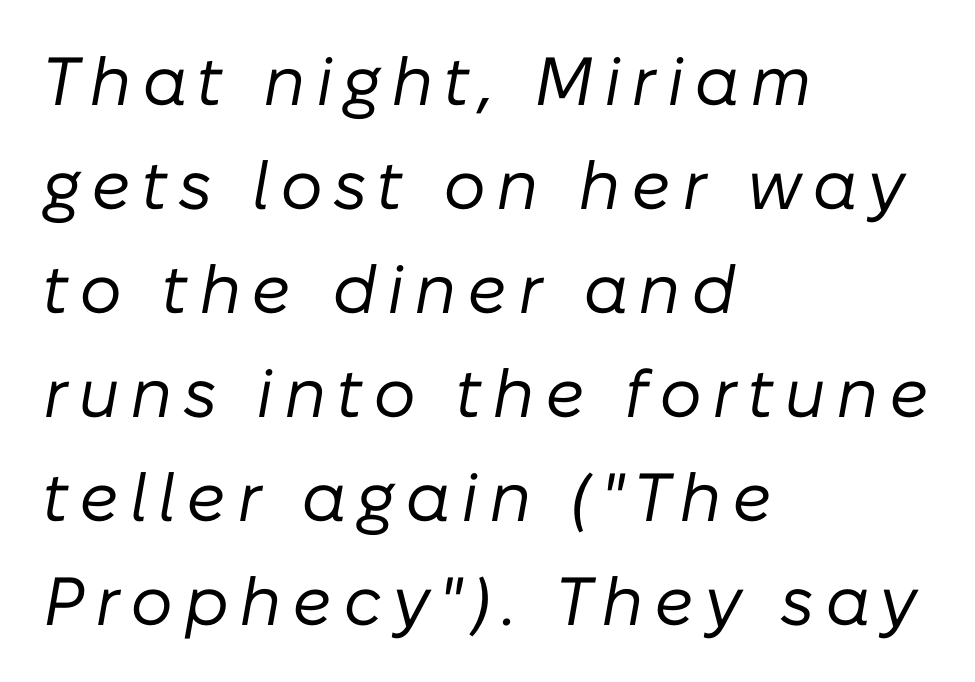
The rendering uses natural spacing where letterforms have individual widths. In CSS terms this would be text-align: left. The strip under each line holds only bare page. An italicized treatment has been applied to the whole sample. Whoever set this chose a conventional vertical rhythm.
